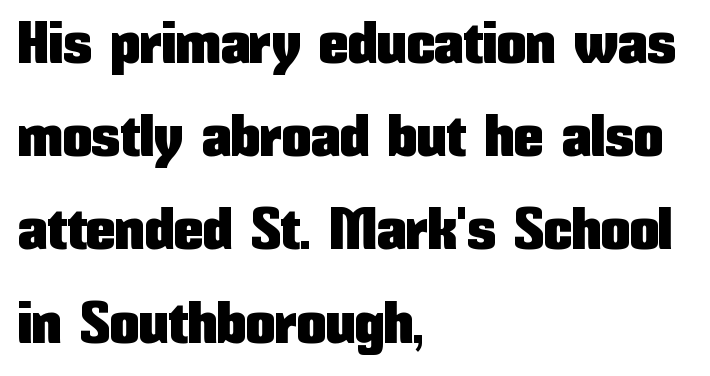
The image shows 59 px condensed sans-serif type, upright; set left-aligned, normal line spacing (1.58x), normal letter spacing, not underlined; low stroke contrast and a medium x-height.
